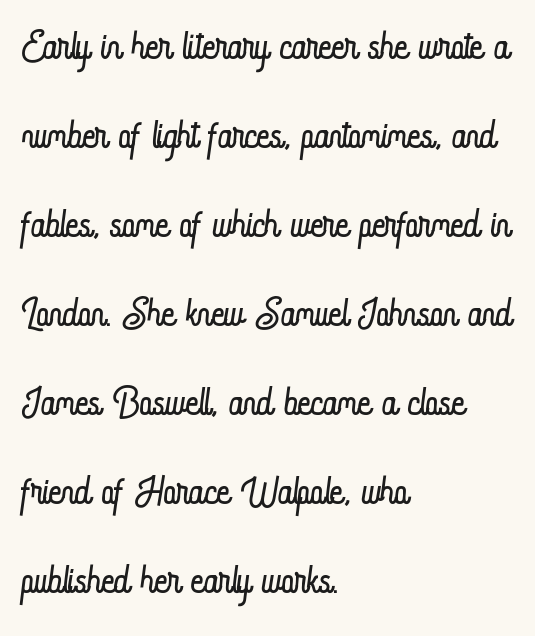
{"bold": "no", "weight": "light", "width": "condensed", "stroke_contrast": "low", "x_height": "small", "monospaced": "no", "underline": "no", "align": "left", "line_spacing": "normal", "line_spacing_ratio": 1.59, "letter_spacing": "normal", "letter_spacing_em": 0.0, "glyph_px": 56}
